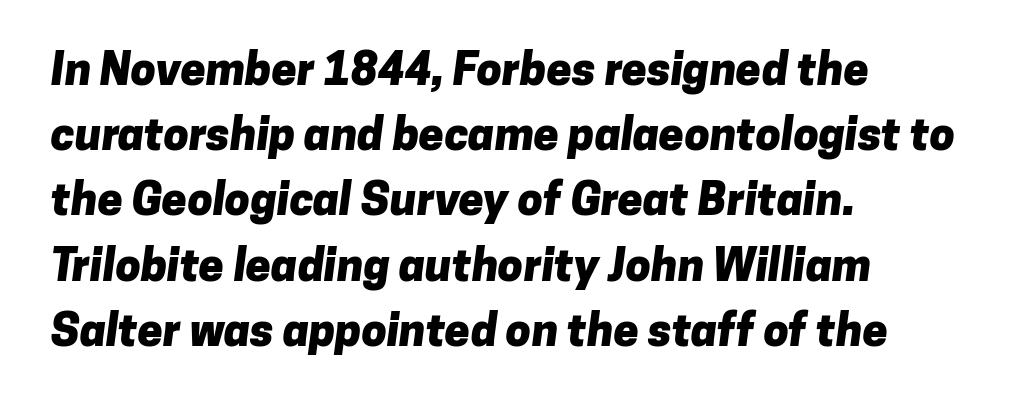
Q: Is the text bold? A: Yes.
Q: Is the typeface a serif or a sans-serif typeface? A: Sans-serif.
Q: Is the text underlined? A: No.
Q: How is the paragraph aligned? A: Left-aligned.
Q: Is the spacing between letters normal or unusually wide? A: Normal.
Q: Is the spacing between lines tight, normal or loose? A: Normal.
Q: Width (condensed, normal, or wide)? A: Normal.
Q: Stroke contrast? A: Low.
Q: x-height? A: Medium.
Q: Monospaced? A: No.
